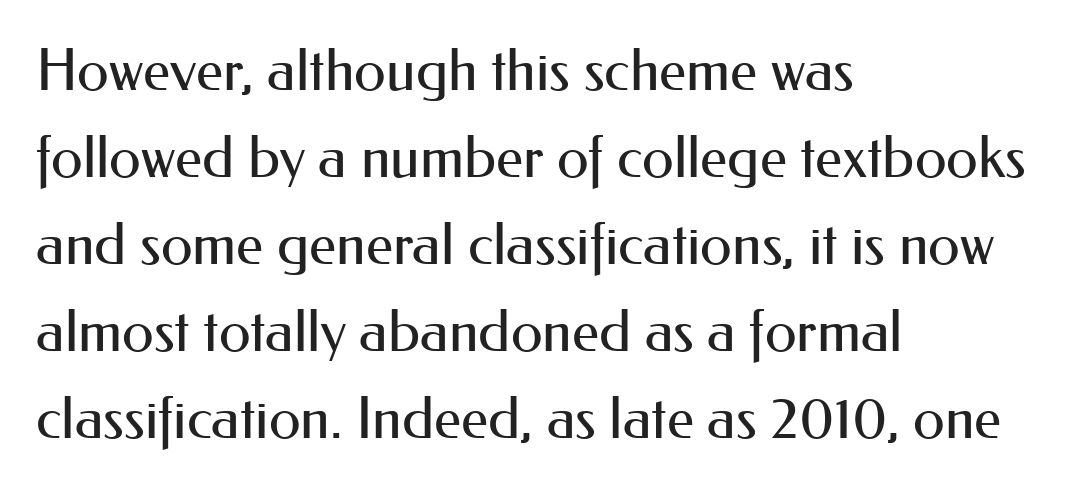
Q: Is the text bold? A: No.
Q: Is the text italic (slanted)? A: No, it is upright.
Q: Is the typeface a serif or a sans-serif typeface? A: Sans-serif.
Q: Is the text underlined? A: No.
Q: How is the paragraph aligned? A: Left-aligned.
Q: Is the spacing between letters normal or unusually wide? A: Normal.
Q: Is the spacing between lines tight, normal or loose? A: Normal.
Q: Width (condensed, normal, or wide)? A: Normal.
Q: Stroke contrast? A: Medium.
Q: x-height? A: Small.
Q: Monospaced? A: No.
